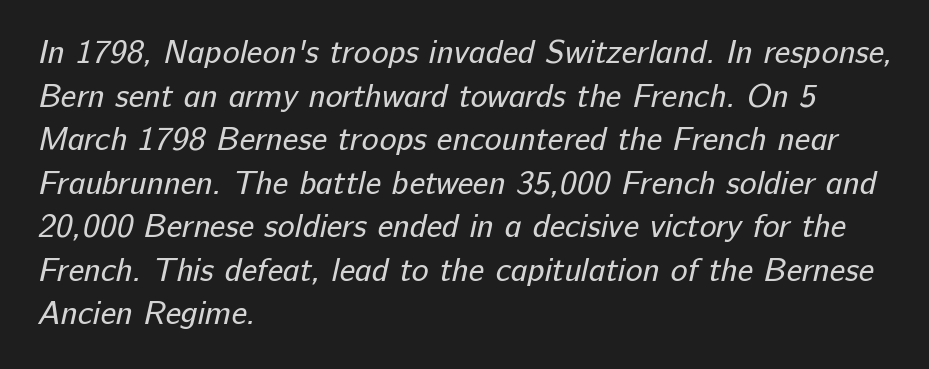
{"serif": "no", "bold": "no", "weight": "regular", "width": "normal", "stroke_contrast": "low", "x_height": "medium", "monospaced": "no", "underline": "no", "align": "left", "line_spacing": "normal", "line_spacing_ratio": 1.36, "letter_spacing": "normal", "letter_spacing_em": 0.0, "glyph_px": 32}
